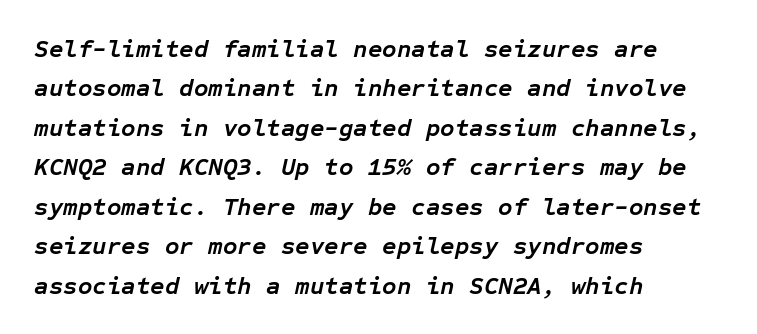
The image shows 25 px bold type, italic (leaning right); set left-aligned, normal line spacing (1.58x), normal letter spacing, not underlined.
